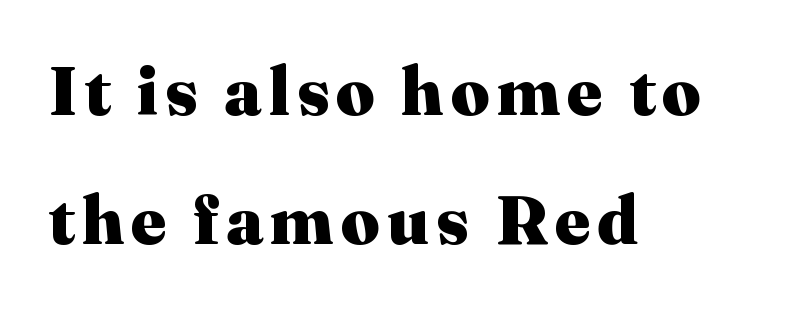
The image shows 68 px heavy serif type, upright; set left-aligned, loose line spacing (1.9x), not underlined; medium stroke contrast and a medium x-height.
